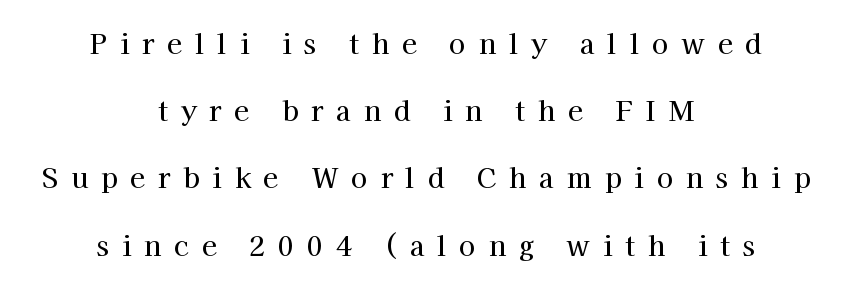
Posture: straight, roman, zero tilt. Typeset on center — no edge is straight. The designer dialed line spacing up above the default. The tracking jumps out immediately: characters are airy and widely separated. Type without underlining.
